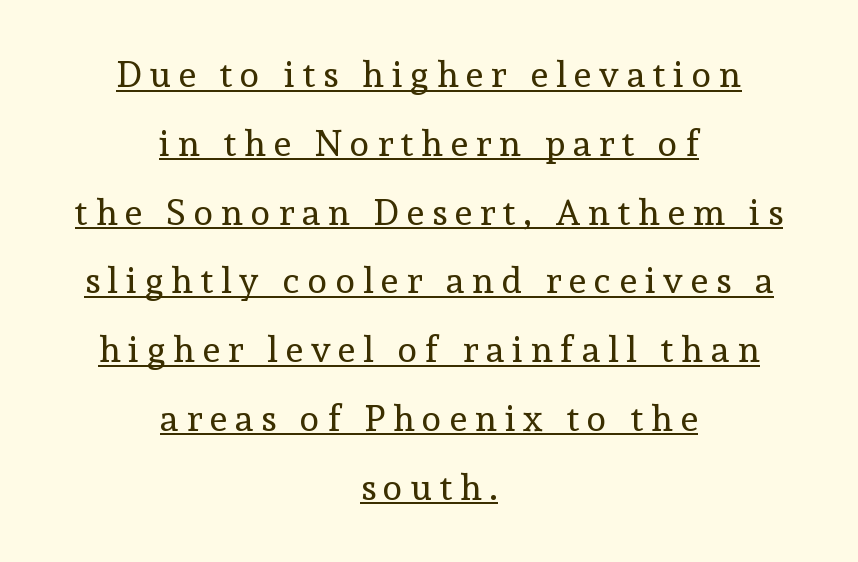
{"serif": "yes", "italic": "no", "bold": "no", "weight": "regular", "width": "normal", "x_height": "medium", "monospaced": "no", "underline": "yes", "align": "center", "line_spacing": "loose", "line_spacing_ratio": 1.91, "letter_spacing": "wide", "letter_spacing_em": 0.22, "glyph_px": 36}
